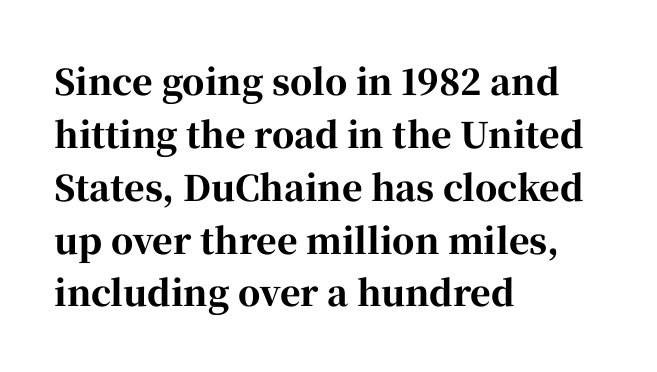
The image shows 35 px bold serif type, upright; set left-aligned, normal line spacing (1.51x), normal letter spacing, not underlined; high stroke contrast and a medium x-height.
